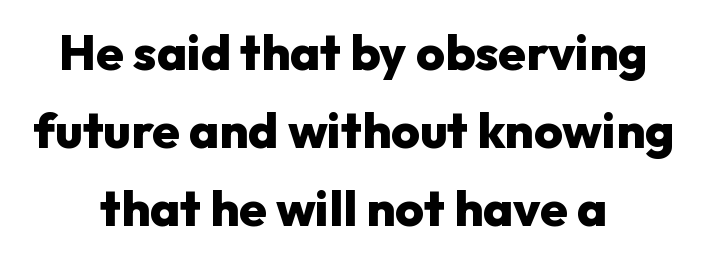
The image shows 50 px heavy sans-serif type, upright; set centered, normal line spacing (1.56x), normal letter spacing, not underlined; low stroke contrast and a medium x-height.
